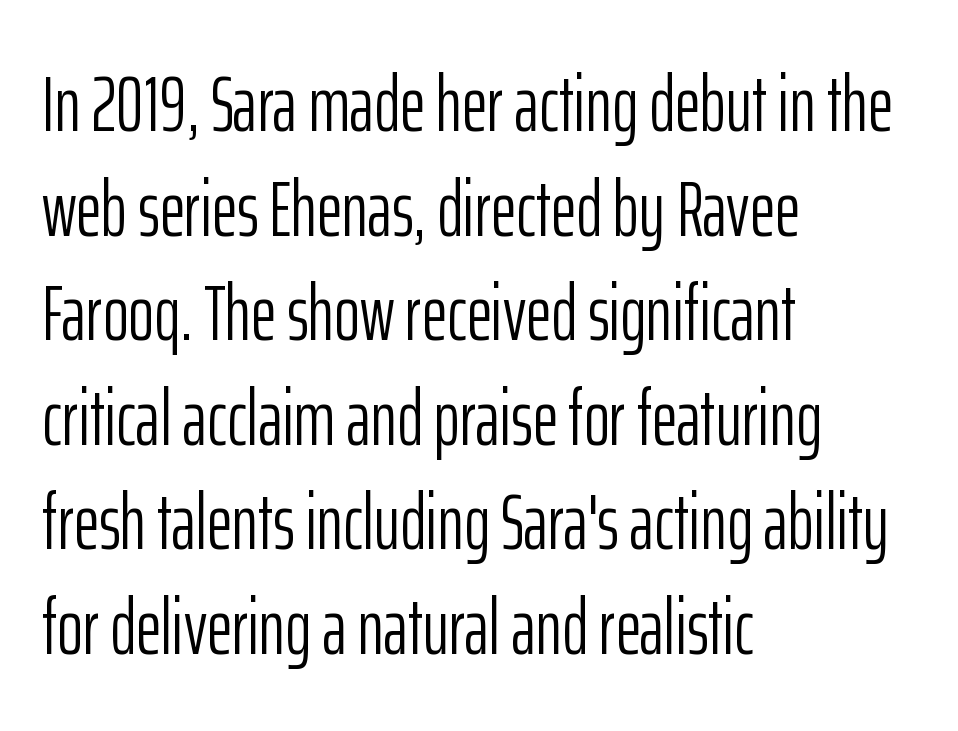
A typesetter would call this zero additional tracking. Horizontal alignment here is leftward, the default for most running prose. This sample uses a sans-serif face. The letters look calm and open, with moderate or lighter stems. A normal amount of white space separates one row of letters from the next. The rendering uses natural spacing where letterforms have individual widths.
